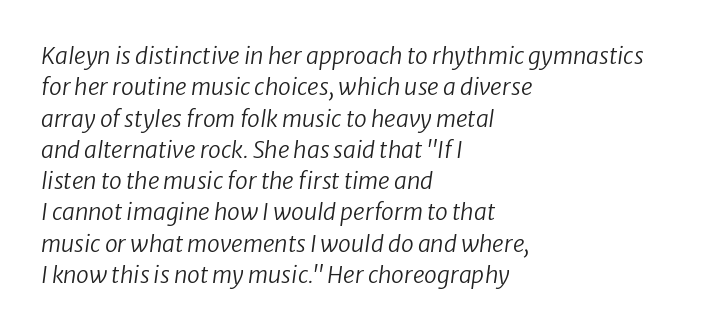
Characters follow at the spacing the type designer built in. A normal amount of white space separates one row of letters from the next. Observe the lean: these are italic letterforms. This rendering uses left alignment, leaving the right contour irregular. Words float on clear page, feet unadorned.
